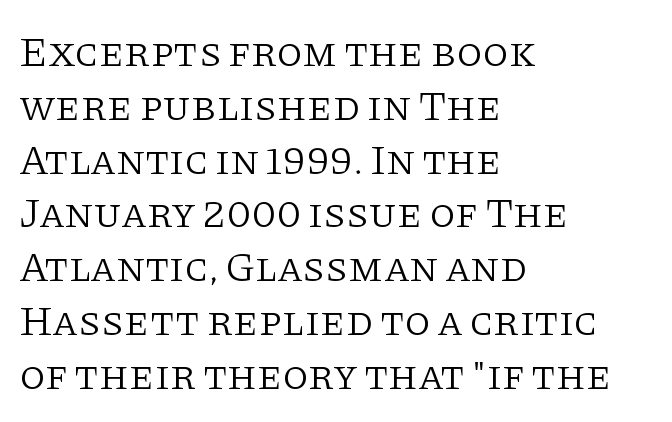
The image shows 42 px light serif type, upright; set left-aligned, normal line spacing (1.28x), normal letter spacing, not underlined; low stroke contrast and a large x-height.
